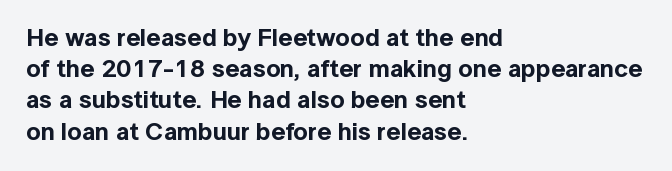
The image shows 25 px text type, upright; set left-aligned, normal line spacing (1.25x), normal letter spacing, not underlined.
